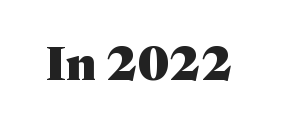
{"serif": "yes", "italic": "no", "bold": "yes", "weight": "heavy", "width": "normal", "stroke_contrast": "medium", "x_height": "medium", "monospaced": "no", "underline": "no", "letter_spacing": "normal", "letter_spacing_em": 0.0, "glyph_px": 46}
